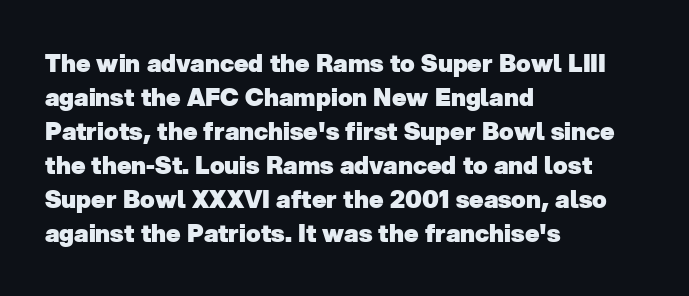
The image shows 24 px bold type; set left-aligned, normal line spacing (1.42x), normal letter spacing, not underlined.
